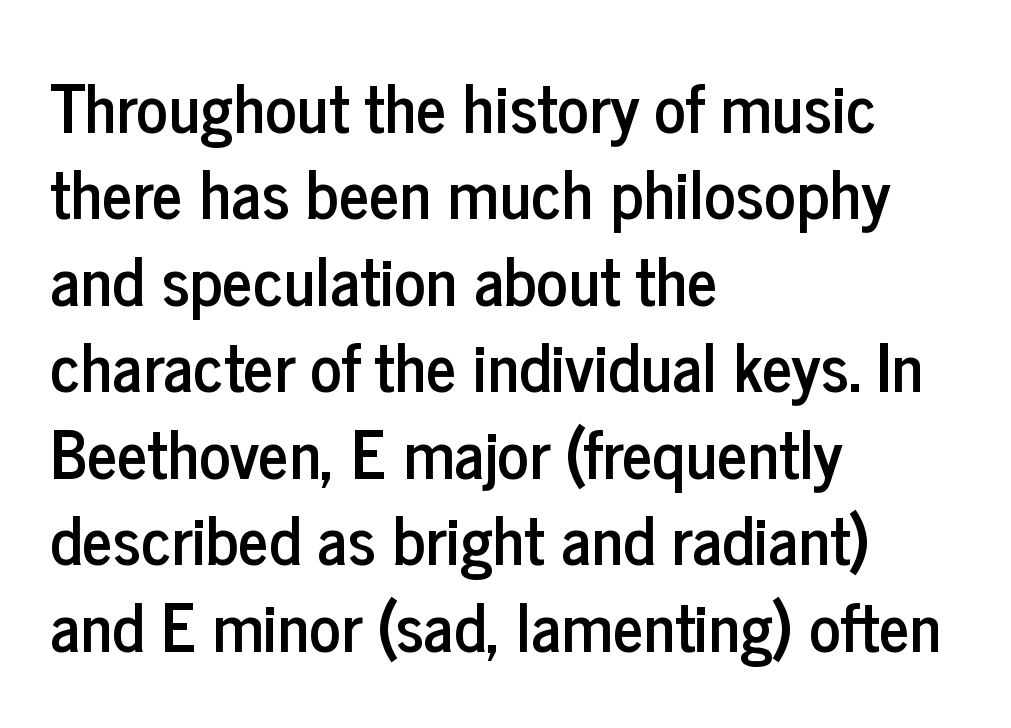
Q: Is the text italic (slanted)? A: No, it is upright.
Q: Is the typeface a serif or a sans-serif typeface? A: Sans-serif.
Q: Is the text underlined? A: No.
Q: How is the paragraph aligned? A: Left-aligned.
Q: Is the spacing between letters normal or unusually wide? A: Normal.
Q: Is the spacing between lines tight, normal or loose? A: Normal.
Q: Width (condensed, normal, or wide)? A: Condensed.
Q: Stroke contrast? A: Low.
Q: x-height? A: Medium.
Q: Monospaced? A: No.
